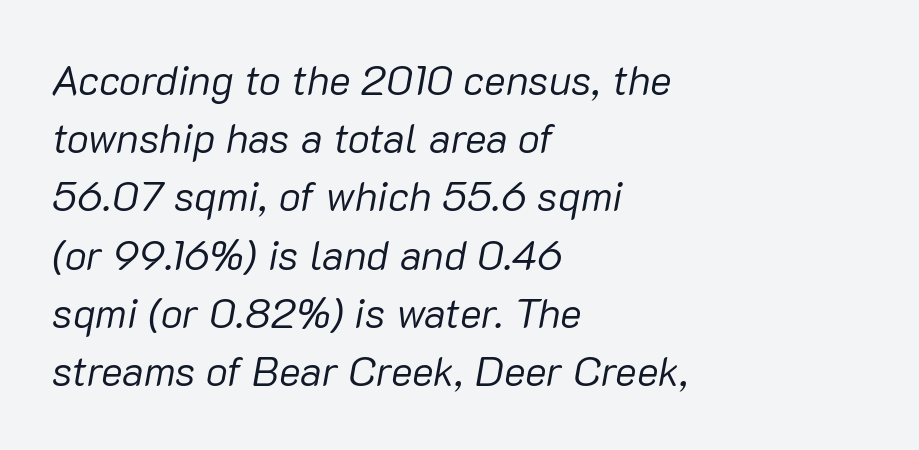
Looks like regular typesetting: each glyph gets only the width it needs. Short and long lines alike share a common starting point at left. Would a proofreader flag this as italicized? Yes. The weight tops out at a normal text grade. Is there much room between lines? A standard amount, neither cramped nor airy.
